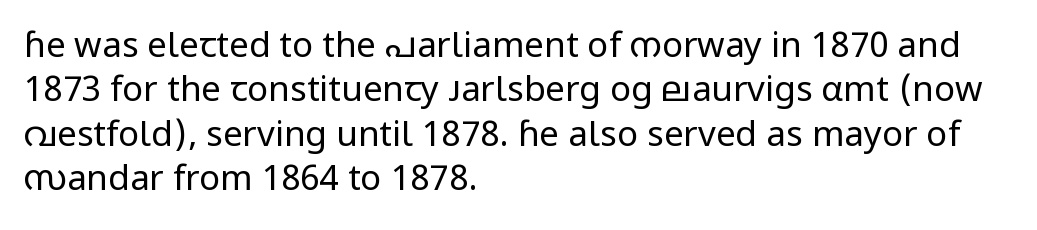
{"serif": "no", "italic": "no", "bold": "no", "weight": "regular", "width": "normal", "stroke_contrast": "low", "x_height": "medium", "monospaced": "no", "underline": "no", "align": "left", "line_spacing": "normal", "line_spacing_ratio": 1.27, "letter_spacing": "normal", "letter_spacing_em": 0.0, "glyph_px": 35}
